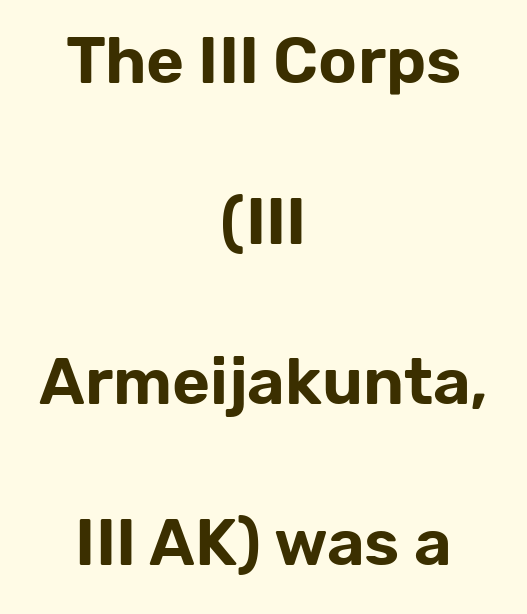
Look at the tracking — it's just the regular setting, nothing added. Serifs: no, the terminals of the letterforms are clean. Caption: multi-line text, centered on the measure. Proportional: the letters do not fall into vertical columns. Does the lettering tilt? It doesn't — this is upright. You could fit nearly another row in the gap between these rows.
